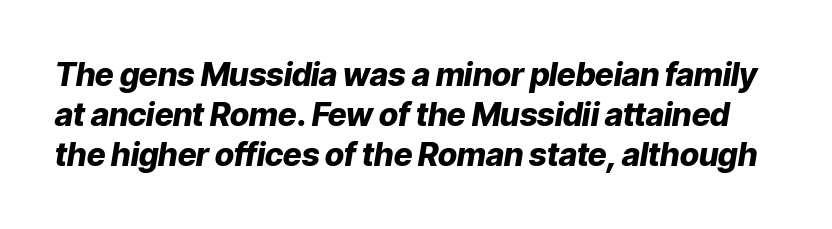
Q: Is the text bold? A: Yes.
Q: Is the text italic (slanted)? A: Yes, it leans right by about 9 degrees.
Q: Is the text underlined? A: No.
Q: Is the spacing between letters normal or unusually wide? A: Normal.
Q: Is the spacing between lines tight, normal or loose? A: Normal.
Q: Width (condensed, normal, or wide)? A: Normal.
Q: Stroke contrast? A: Low.
Q: x-height? A: Medium.
Q: Monospaced? A: No.
